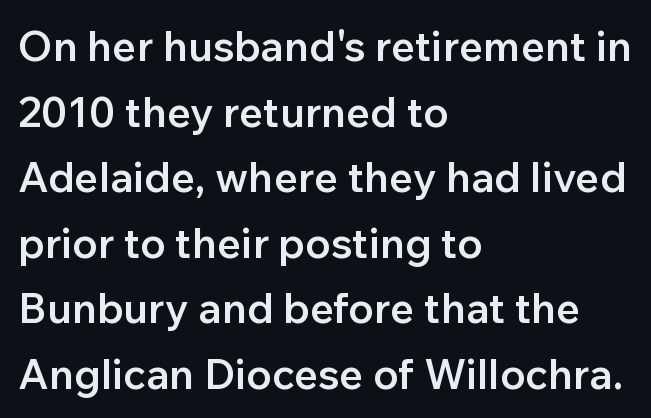
{"serif": "no", "italic": "no", "bold": "semi", "weight": "semibold", "width": "normal", "stroke_contrast": "low", "x_height": "medium", "monospaced": "no", "underline": "no", "align": "left", "line_spacing": "normal", "line_spacing_ratio": 1.56, "letter_spacing": "normal", "letter_spacing_em": 0.0, "glyph_px": 42}
